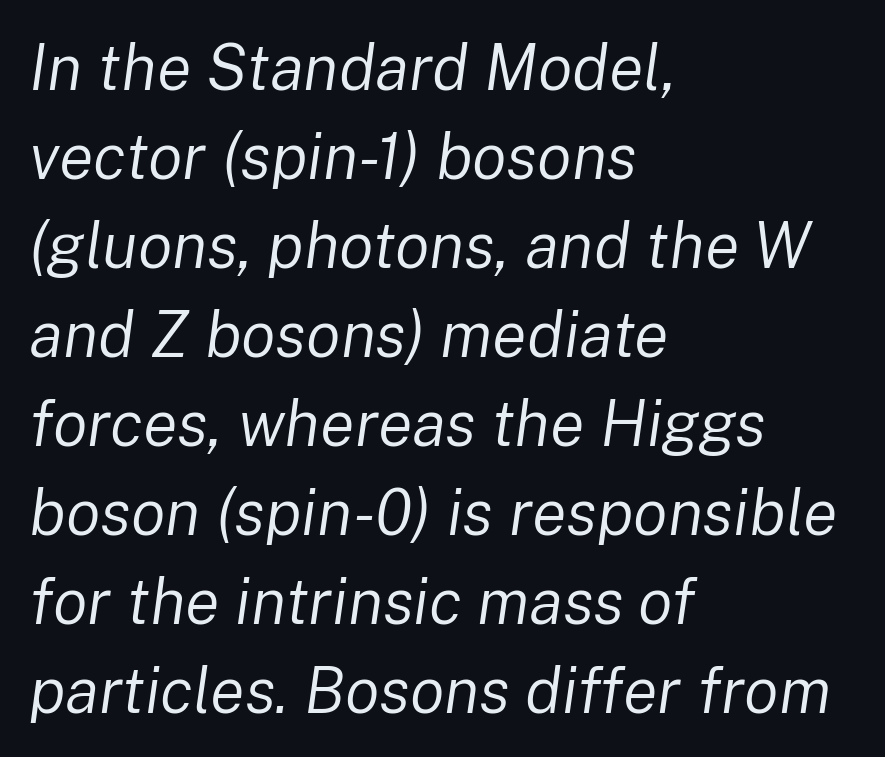
The image shows 64 px regular-weight type, italic (leaning right); set left-aligned, normal line spacing (1.39x), normal letter spacing, not underlined; low stroke contrast and a medium x-height.
